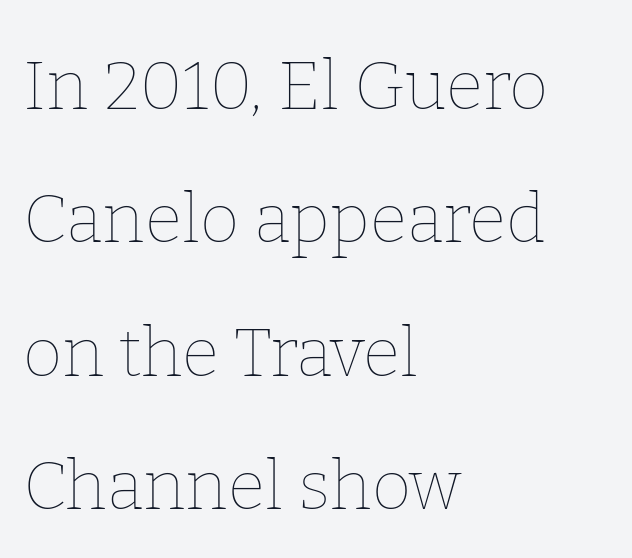
{"italic": "no", "bold": "no", "weight": "thin", "width": "normal", "stroke_contrast": "low", "x_height": "medium", "monospaced": "no", "underline": "no", "align": "left", "line_spacing": "loose", "line_spacing_ratio": 1.96, "letter_spacing": "normal", "letter_spacing_em": 0.0, "glyph_px": 68}
